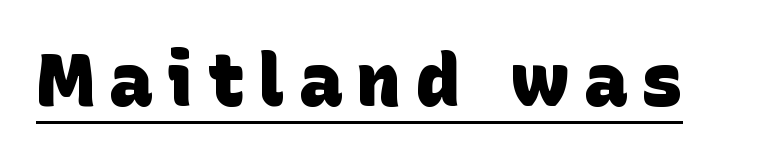
The image shows 73 px heavy sans-serif type; set unusually wide letter spacing (+0.2 em), underlined; low stroke contrast and a large x-height.
